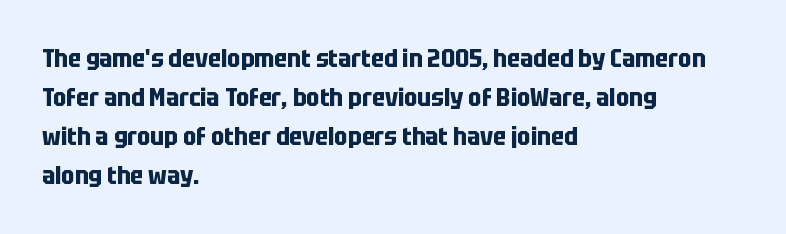
The image shows 25 px bold type, upright; set left-aligned, normal line spacing (1.56x), normal letter spacing, not underlined.
